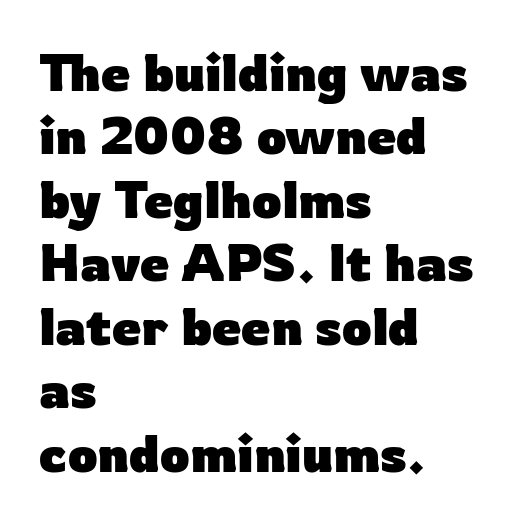
The image shows 52 px heavy sans-serif type, upright; set left-aligned, line spacing 1.22x, normal letter spacing, not underlined; low stroke contrast and a medium x-height.
